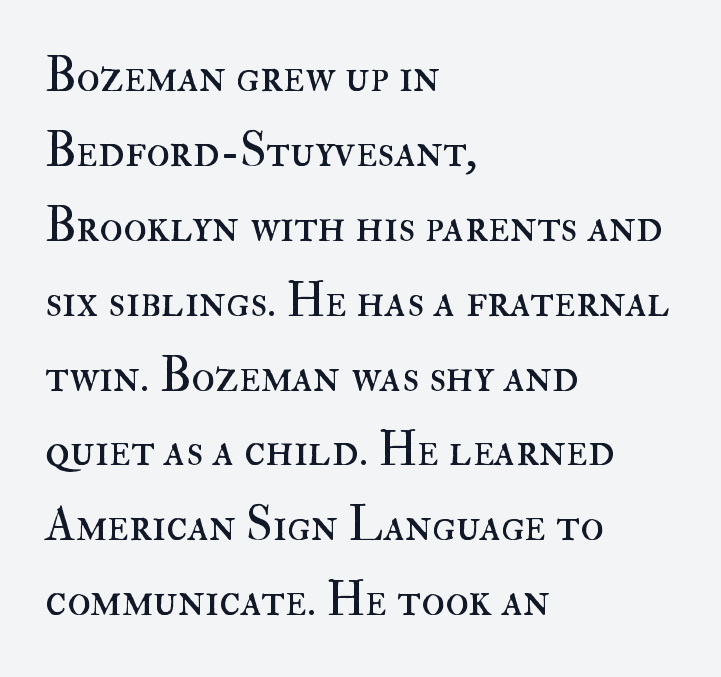
The image shows 48 px regular-weight type, upright; set left-aligned, normal line spacing (1.56x), normal letter spacing, not underlined; high stroke contrast and a small x-height.
